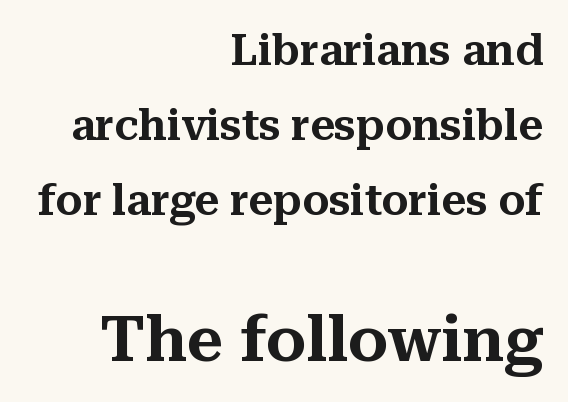
The image shows 64 px serif type, upright; set right-aligned, line spacing 1.74x, normal letter spacing, not underlined; the second (bottom) block is 1.49x larger; medium stroke contrast and a medium x-height.
